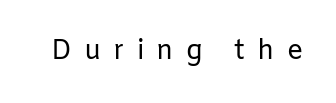
{"italic": "no", "bold": "no", "underline": "no", "letter_spacing": "wide", "letter_spacing_em": 0.45, "glyph_px": 27}
